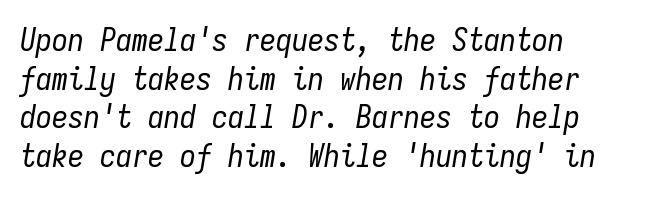
Q: Is the text bold? A: No.
Q: Is the text italic (slanted)? A: Yes, it leans right by about 9 degrees.
Q: Is the text underlined? A: No.
Q: How is the paragraph aligned? A: Left-aligned.
Q: Is the spacing between letters normal or unusually wide? A: Normal.
Q: Width (condensed, normal, or wide)? A: Condensed.
Q: Stroke contrast? A: Low.
Q: x-height? A: Medium.
Q: Monospaced? A: Yes.
